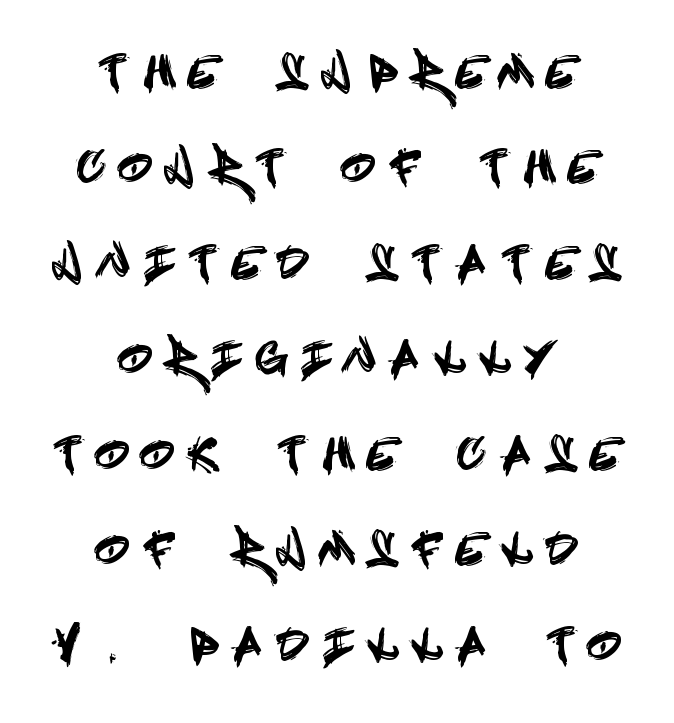
Q: Is the text italic (slanted)? A: Yes.
Q: Is the typeface a serif or a sans-serif typeface? A: Sans-serif.
Q: Is the text underlined? A: No.
Q: How is the paragraph aligned? A: Centered.
Q: Is the spacing between letters normal or unusually wide? A: Unusually wide.
Q: Is the spacing between lines tight, normal or loose? A: Loose.
Q: Width (condensed, normal, or wide)? A: Condensed.
Q: x-height? A: Large.
